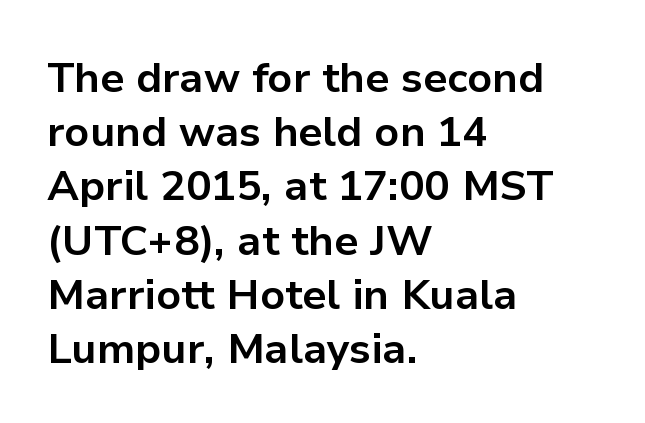
In terms of letterform style, serifs are entirely absent. Vertical strokes here are truly vertical. The designer left line spacing at the default. Underlining? Definitely not there. Proportional: the letters do not fall into vertical columns. Spacing between characters is what you'd get straight out of the box.
